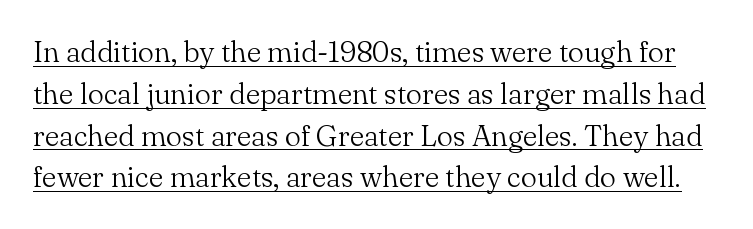
Q: Is the text bold? A: No.
Q: Is the text italic (slanted)? A: No, it is upright.
Q: Is the typeface a serif or a sans-serif typeface? A: Serif.
Q: Is the text underlined? A: Yes.
Q: Is the spacing between letters normal or unusually wide? A: Normal.
Q: Is the spacing between lines tight, normal or loose? A: Normal.
Q: Width (condensed, normal, or wide)? A: Normal.
Q: Stroke contrast? A: Medium.
Q: x-height? A: Small.
Q: Monospaced? A: No.
